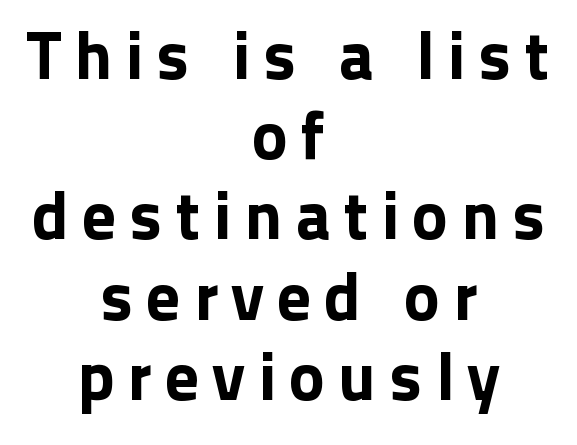
The image shows 68 px sans-serif type, upright; set centered, line spacing 1.18x, not underlined; low stroke contrast and a medium x-height.
